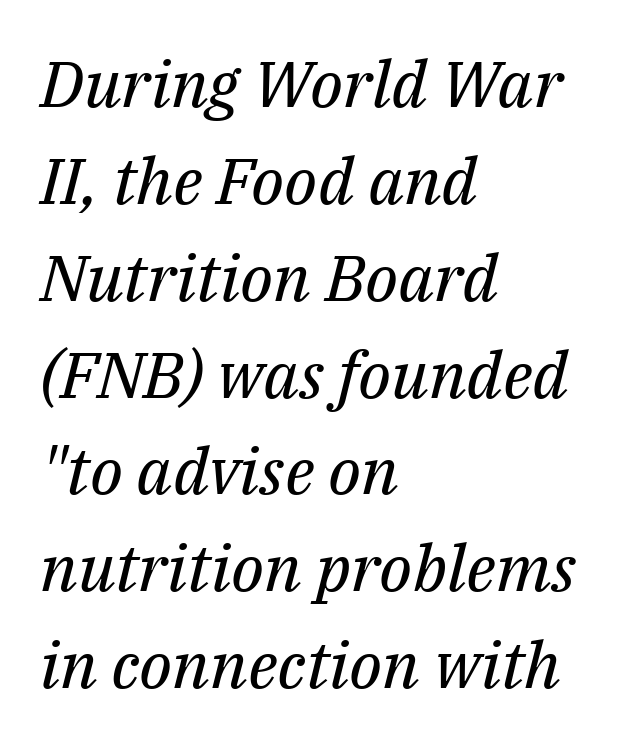
The image shows 65 px regular-weight serif type, italic (leaning right); set left-aligned, normal line spacing (1.49x), normal letter spacing, not underlined; medium stroke contrast and a medium x-height.
